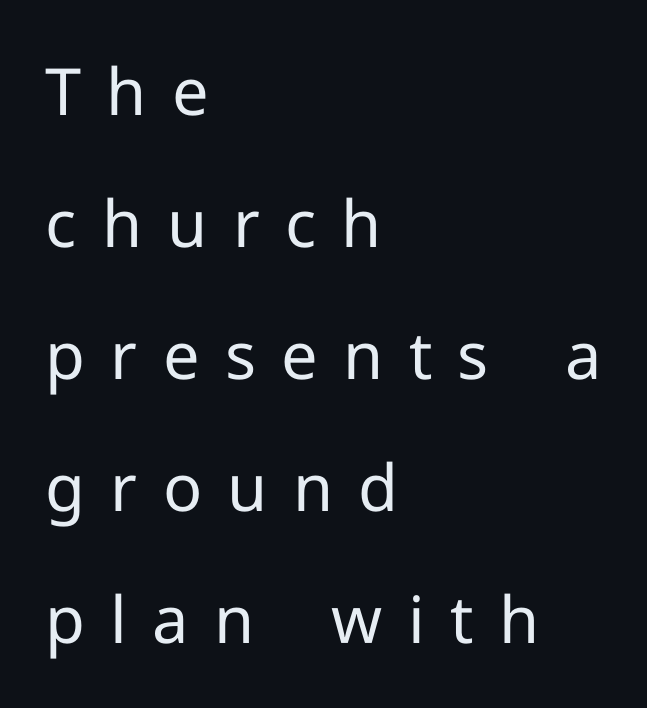
Q: Is the text bold? A: No.
Q: Is the text italic (slanted)? A: No, it is upright.
Q: Is the typeface a serif or a sans-serif typeface? A: Sans-serif.
Q: Is the text underlined? A: No.
Q: How is the paragraph aligned? A: Left-aligned.
Q: Is the spacing between letters normal or unusually wide? A: Unusually wide.
Q: Is the spacing between lines tight, normal or loose? A: Loose.
Q: Width (condensed, normal, or wide)? A: Normal.
Q: Stroke contrast? A: Low.
Q: x-height? A: Medium.
Q: Monospaced? A: No.
